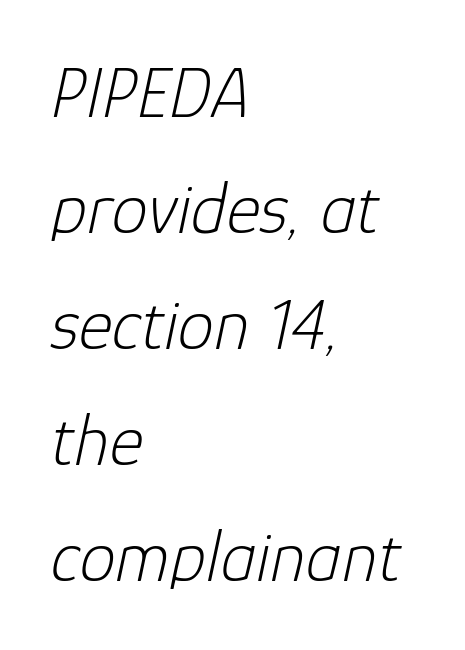
{"italic": "yes", "lean": "right", "slant_degrees": 12, "bold": "no", "weight": "light", "width": "normal", "stroke_contrast": "low", "x_height": "medium", "monospaced": "no", "underline": "no", "align": "left", "line_spacing": "normal", "line_spacing_ratio": 1.59, "letter_spacing": "normal", "letter_spacing_em": 0.0, "glyph_px": 73}
